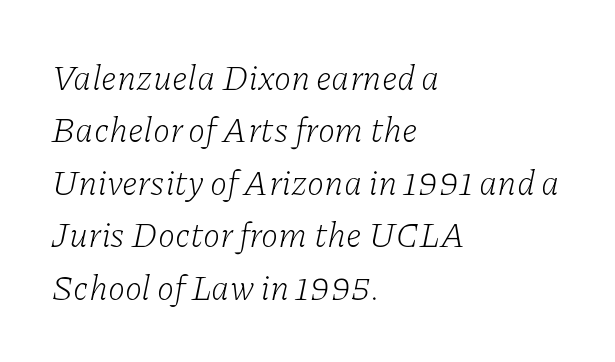
The image shows 35 px light serif type, italic (leaning right); set left-aligned, normal line spacing (1.5x), normal letter spacing, not underlined; low stroke contrast and a medium x-height.
